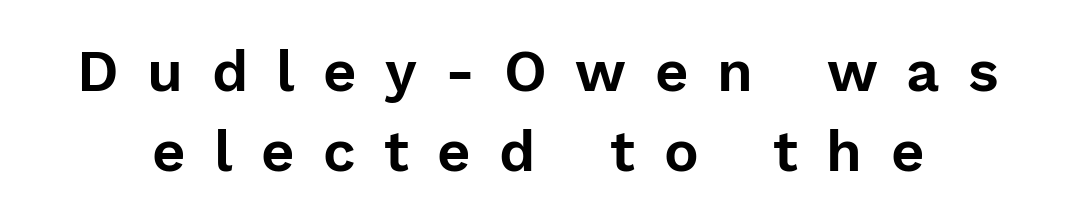
The image shows 58 px sans-serif type, upright; set normal line spacing (1.38x), unusually wide letter spacing (+0.49 em), not underlined; low stroke contrast and a medium x-height.
